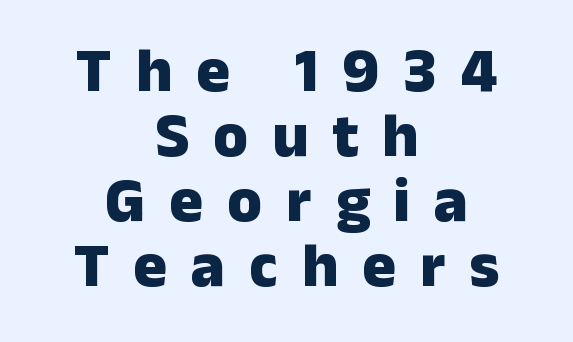
The image shows 63 px heavy sans-serif type, upright; set centered, tight line spacing (1.03x), unusually wide letter spacing (+0.38 em), not underlined; low stroke contrast and a medium x-height.
